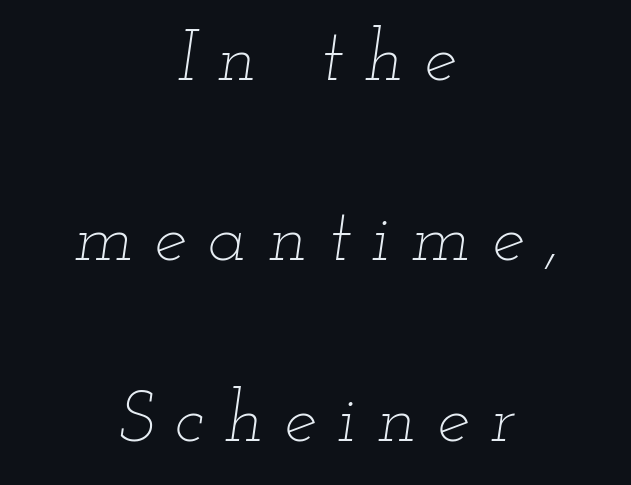
Q: Is the text bold? A: No.
Q: Is the text italic (slanted)? A: Yes, it leans right by about 12 degrees.
Q: Is the text underlined? A: No.
Q: How is the paragraph aligned? A: Centered.
Q: Is the spacing between letters normal or unusually wide? A: Unusually wide.
Q: Is the spacing between lines tight, normal or loose? A: Loose.
Q: Width (condensed, normal, or wide)? A: Wide.
Q: Stroke contrast? A: Low.
Q: x-height? A: Small.
Q: Monospaced? A: No.
